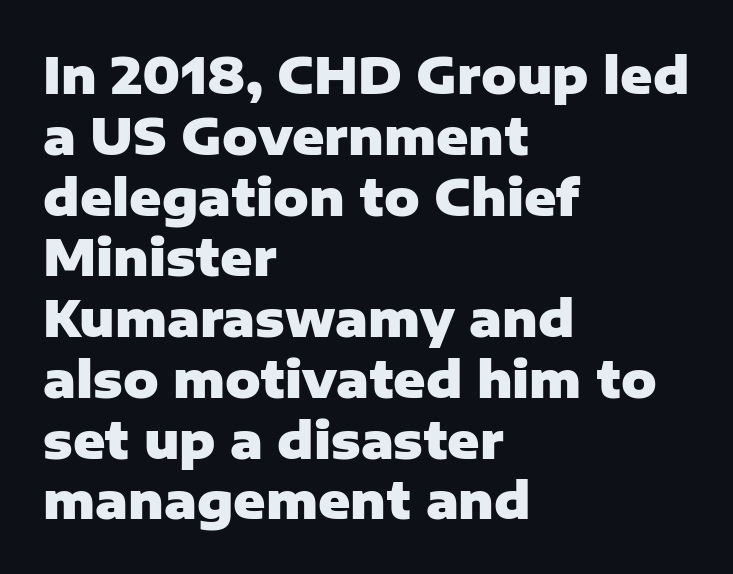
Do the characters align in a grid? No, the font is proportional. Thick stems and heavy bowls — unmistakably bold. This sample uses a sans-serif face. Compared with typical body copy, the letter spacing here is the same. Decoration check: the copy has no underline. Notice how the stems are strictly vertical — no italics here.
